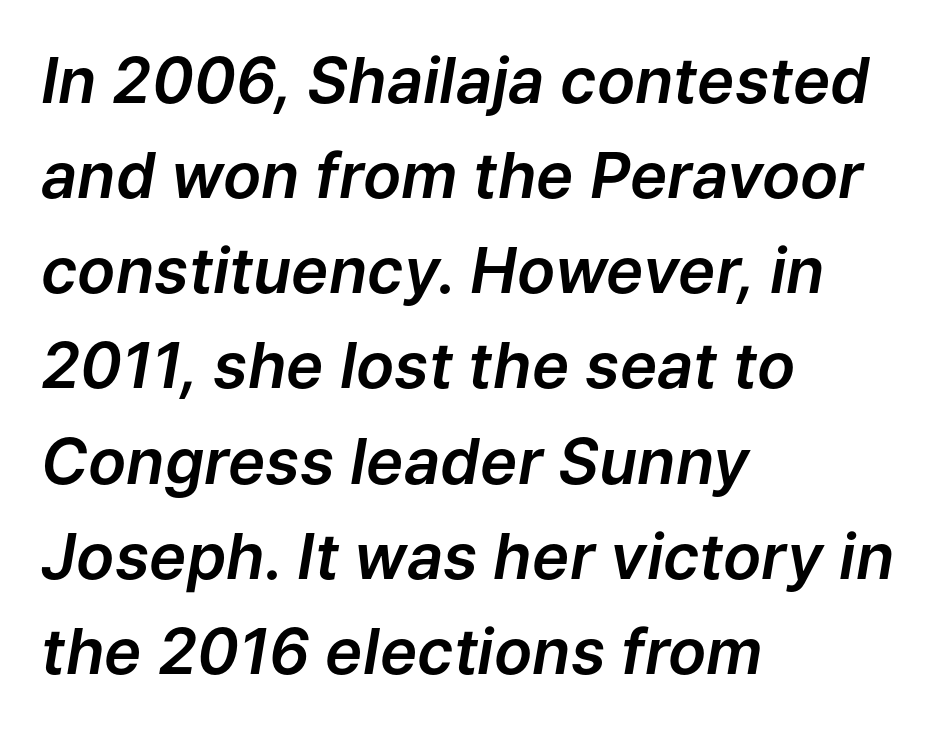
There is no visible air inserted between adjacent glyphs. Rendered with sloped, italic letterforms. Underlining? Definitely not there. Line beginnings align vertically; line endings do not. Character widths vary here, with narrow letters taking less room than wide ones. Is there much room between lines? A standard amount, neither cramped nor airy.
